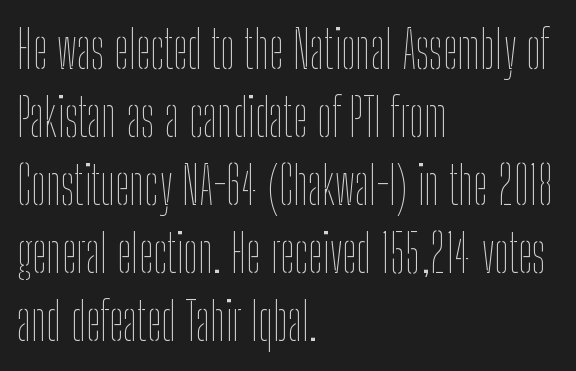
{"italic": "no", "bold": "no", "weight": "thin", "width": "condensed", "stroke_contrast": "low", "x_height": "medium", "monospaced": "no", "underline": "no", "align": "left", "line_spacing": "normal", "line_spacing_ratio": 1.31, "letter_spacing": "normal", "letter_spacing_em": 0.0, "glyph_px": 52}
